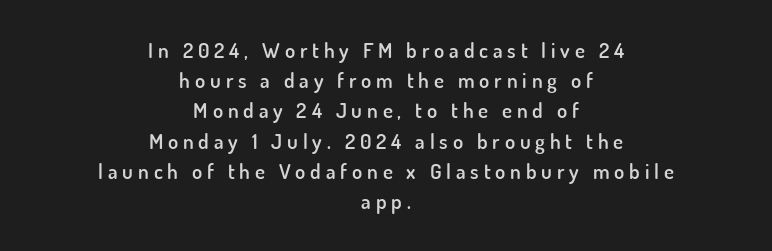
{"italic": "no", "bold": "semi", "underline": "no", "align": "center", "line_spacing": "normal", "line_spacing_ratio": 1.44, "letter_spacing": "wide", "letter_spacing_em": 0.23, "glyph_px": 21}
